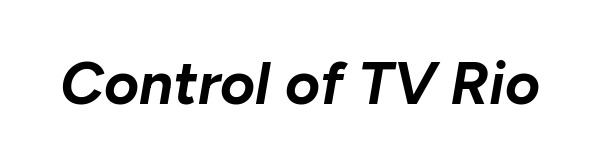
{"italic": "yes", "lean": "right", "slant_degrees": 10, "bold": "yes", "weight": "bold", "width": "normal", "stroke_contrast": "low", "x_height": "medium", "monospaced": "no", "underline": "no", "letter_spacing": "normal", "letter_spacing_em": 0.0, "glyph_px": 60}
